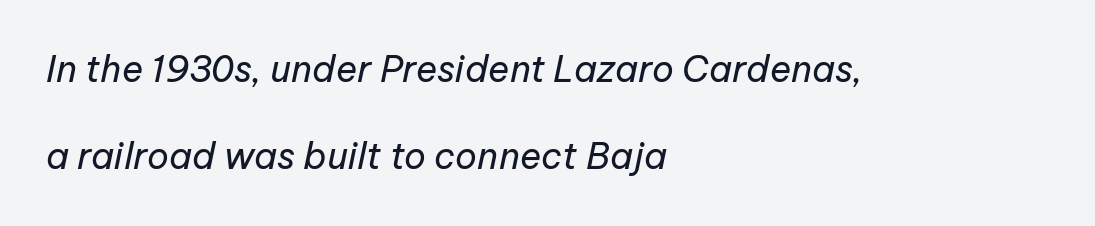
The passage shown leans; its letterforms are oblique. The passage is arranged the way most books set body copy — flush left. Nothing heavy about these letters — not bold at all. Is this a fixed-width face? No — the glyphs have proportional, varying widths. The area under the type is left untouched.
